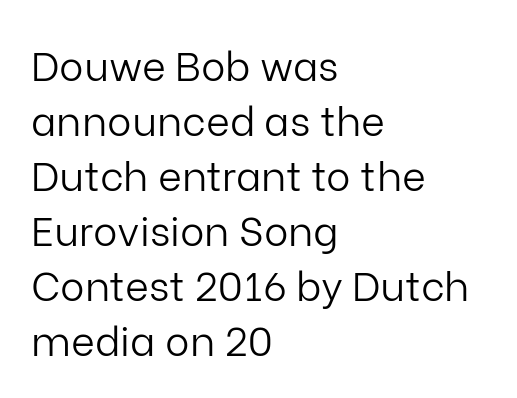
Q: Is the text bold? A: No.
Q: Is the text italic (slanted)? A: No, it is upright.
Q: Is the typeface a serif or a sans-serif typeface? A: Sans-serif.
Q: Is the text underlined? A: No.
Q: How is the paragraph aligned? A: Left-aligned.
Q: Is the spacing between letters normal or unusually wide? A: Normal.
Q: Is the spacing between lines tight, normal or loose? A: Normal.
Q: Width (condensed, normal, or wide)? A: Normal.
Q: Stroke contrast? A: Low.
Q: x-height? A: Medium.
Q: Monospaced? A: No.
